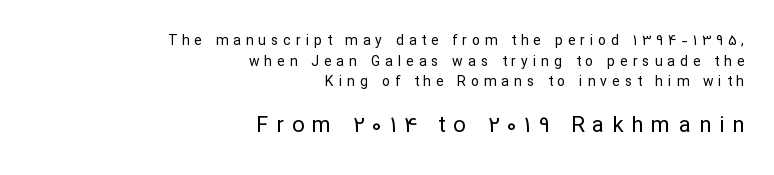
The image shows 22 px text type, upright; set right-aligned, normal line spacing (1.47x), unusually wide letter spacing (+0.36 em), not underlined; the second (bottom) block is 1.57x larger.
